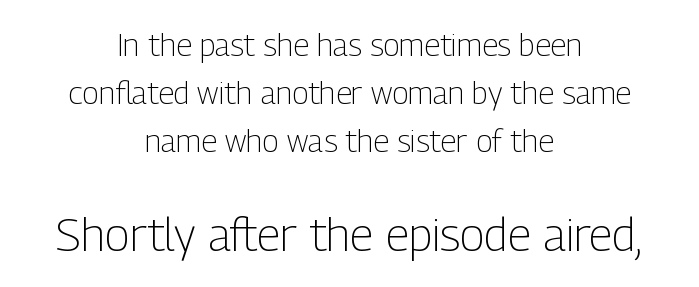
Q: Is the text bold? A: No.
Q: Is the text italic (slanted)? A: No, it is upright.
Q: Is the typeface a serif or a sans-serif typeface? A: Sans-serif.
Q: Is the text underlined? A: No.
Q: How is the paragraph aligned? A: Centered.
Q: Is the spacing between letters normal or unusually wide? A: Normal.
Q: Is the spacing between lines tight, normal or loose? A: Normal.
Q: Which block of text is set in a larger size, the first (top) or the second (bottom)? A: The second (bottom) one.
Q: Width (condensed, normal, or wide)? A: Condensed.
Q: Stroke contrast? A: Low.
Q: x-height? A: Medium.
Q: Monospaced? A: No.
